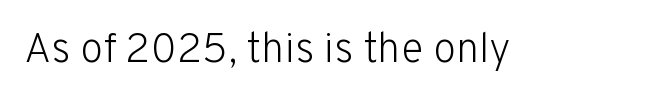
Descender tails drop into unmarked territory. The typeface chosen for these lines omits serifs. This is not heavy type; no bold has been used. Observe the ordinary spacing: letters are neighbours, not strangers. Tall strokes in this sample are plumb rather than angled.
